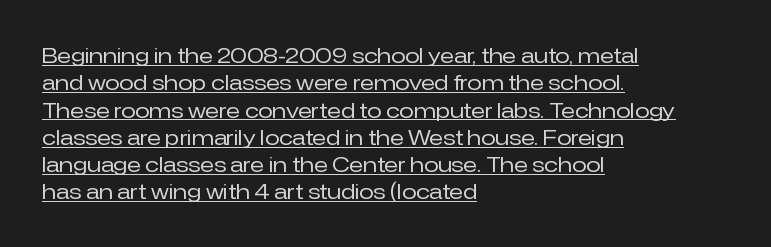
The passage shown is not bold in any degree. Typeset ragged right — the left edge is the straight one. Underlining? Definitely there. The face used here is rendered with its standard letterfit.
